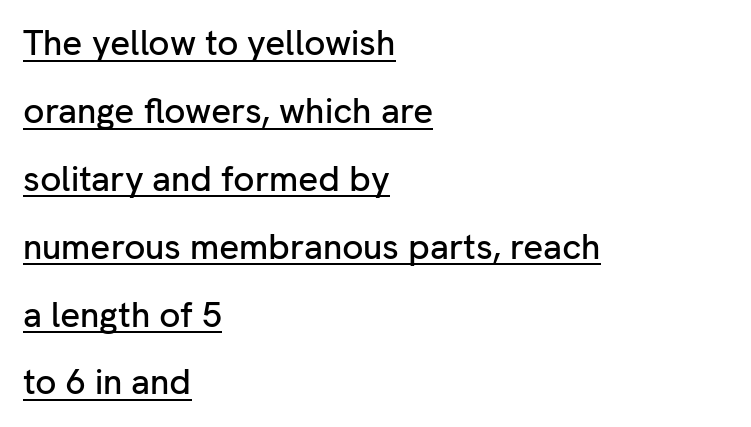
Q: Is the text italic (slanted)? A: No, it is upright.
Q: Is the typeface a serif or a sans-serif typeface? A: Sans-serif.
Q: Is the text underlined? A: Yes.
Q: How is the paragraph aligned? A: Left-aligned.
Q: Is the spacing between letters normal or unusually wide? A: Normal.
Q: Is the spacing between lines tight, normal or loose? A: Loose.
Q: Width (condensed, normal, or wide)? A: Normal.
Q: Stroke contrast? A: Low.
Q: x-height? A: Medium.
Q: Monospaced? A: No.
